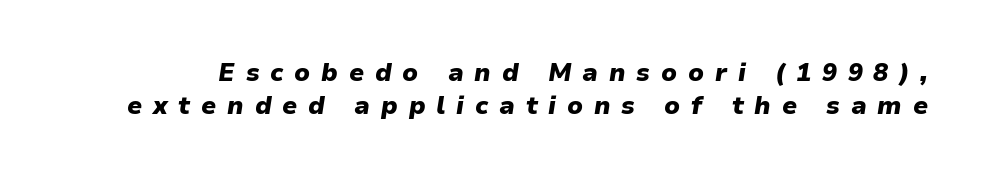
Q: Is the text bold? A: Yes.
Q: Is the text italic (slanted)? A: Yes, it leans right by about 9 degrees.
Q: Is the text underlined? A: No.
Q: Is the spacing between letters normal or unusually wide? A: Unusually wide.
Q: Is the spacing between lines tight, normal or loose? A: Normal.
